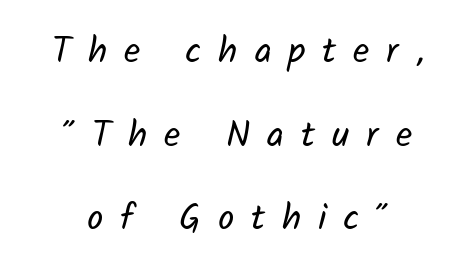
Loosely led — the rows are spread out. Varying glyph widths throughout — classic text-font behaviour. This rendering employs a face without finishing strokes, i.e., a sans-serif. The gap between lines stays unmarked.
